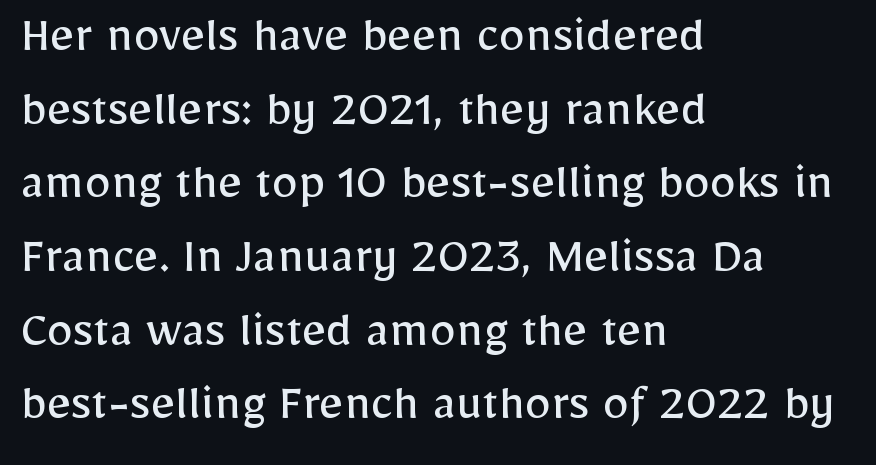
{"serif": "no", "italic": "no", "bold": "no", "weight": "regular", "width": "normal", "stroke_contrast": "low", "x_height": "medium", "monospaced": "no", "underline": "no", "align": "left", "line_spacing": "normal", "line_spacing_ratio": 1.39, "letter_spacing": "normal", "letter_spacing_em": 0.0, "glyph_px": 53}
